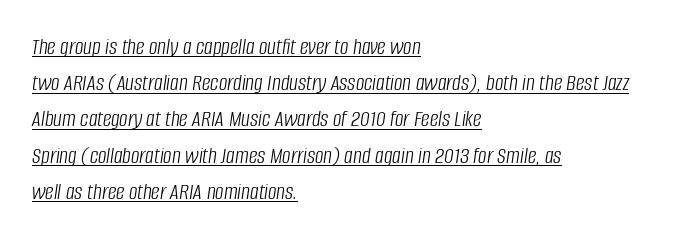
The image shows 24 px text type, italic (leaning right); set left-aligned, normal line spacing (1.51x), normal letter spacing, underlined.
